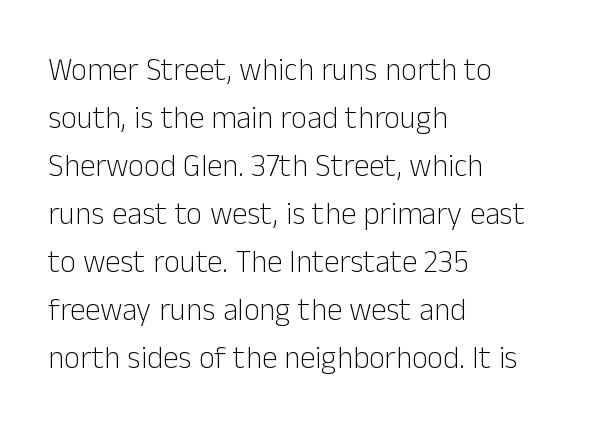
Q: Is the text bold? A: No.
Q: Is the text italic (slanted)? A: No, it is upright.
Q: Is the typeface a serif or a sans-serif typeface? A: Sans-serif.
Q: Is the text underlined? A: No.
Q: How is the paragraph aligned? A: Left-aligned.
Q: Is the spacing between letters normal or unusually wide? A: Normal.
Q: Is the spacing between lines tight, normal or loose? A: Normal.
Q: Width (condensed, normal, or wide)? A: Normal.
Q: Stroke contrast? A: Low.
Q: x-height? A: Medium.
Q: Monospaced? A: No.
